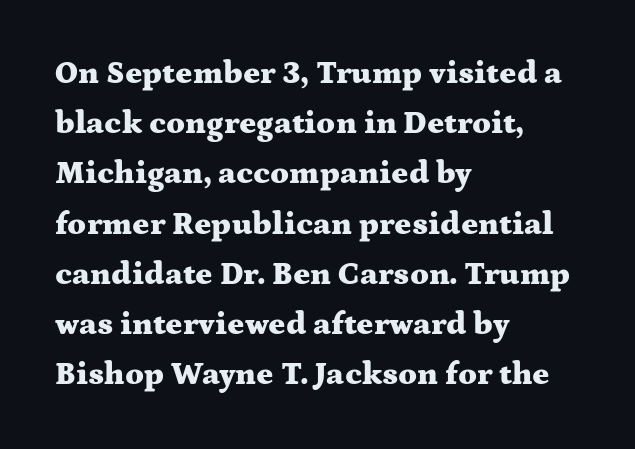
The image shows 32 px heavy, wide serif type, upright; set left-aligned, normal line spacing (1.57x), normal letter spacing, not underlined; medium stroke contrast and a medium x-height.
